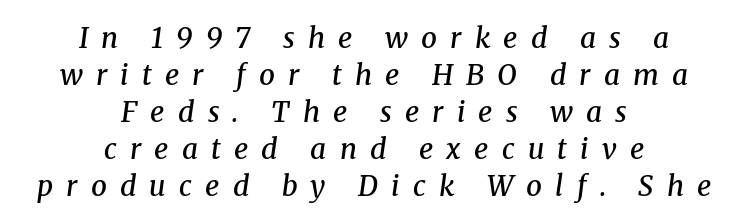
{"serif": "yes", "italic": "yes", "lean": "right", "slant_degrees": 8, "bold": "semi", "weight": "semibold", "width": "normal", "stroke_contrast": "medium", "x_height": "medium", "monospaced": "no", "underline": "no", "align": "center", "line_spacing": "normal", "line_spacing_ratio": 1.32, "letter_spacing": "wide", "letter_spacing_em": 0.47, "glyph_px": 28}
